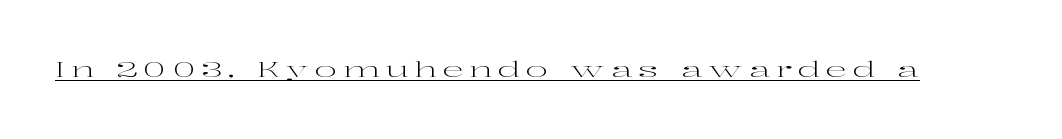
The glyphs are accompanied by a horizontal stroke just below them. The letters are spread apart with noticeably loose tracking. The font is comparable to plain body text, perhaps lighter. Upright lettering throughout.
